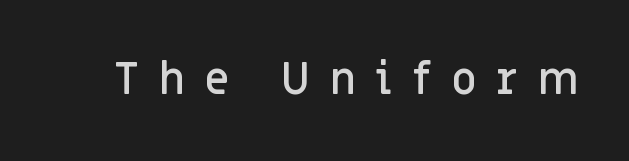
The image shows 44 px semibold sans-serif type, upright; set unusually wide letter spacing (+0.44 em), not underlined; low stroke contrast and a large x-height.
